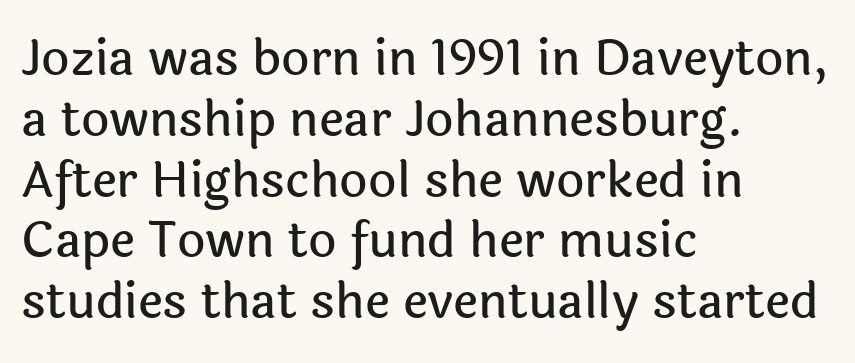
Q: Is the text italic (slanted)? A: No, it is upright.
Q: Is the typeface a serif or a sans-serif typeface? A: Sans-serif.
Q: Is the text underlined? A: No.
Q: How is the paragraph aligned? A: Left-aligned.
Q: Is the spacing between letters normal or unusually wide? A: Normal.
Q: Width (condensed, normal, or wide)? A: Normal.
Q: x-height? A: Medium.
Q: Monospaced? A: No.
